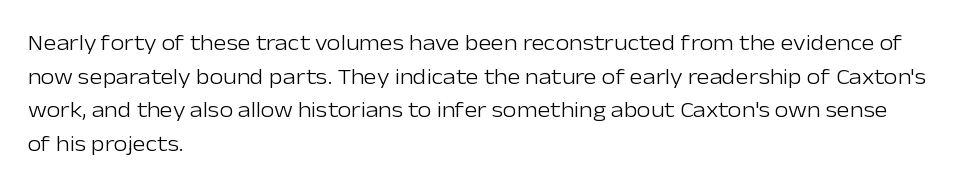
{"italic": "no", "bold": "no", "underline": "no", "align": "left", "line_spacing": "normal", "line_spacing_ratio": 1.53, "letter_spacing": "normal", "letter_spacing_em": 0.0, "glyph_px": 22}
